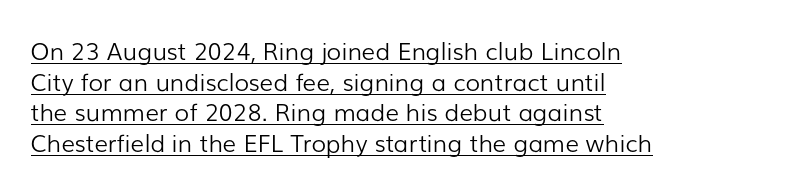
The image shows 24 px text type, upright; set left-aligned, normal line spacing (1.28x), normal letter spacing, underlined.
